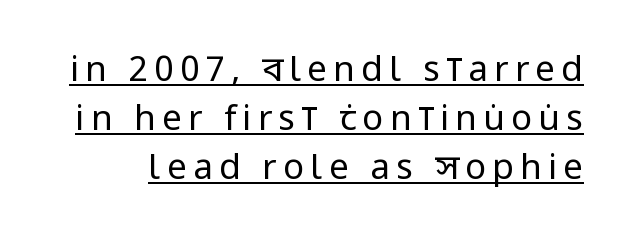
The image shows 35 px regular-weight, condensed sans-serif type, upright; set normal line spacing (1.4x), underlined; low stroke contrast and a large x-height.
